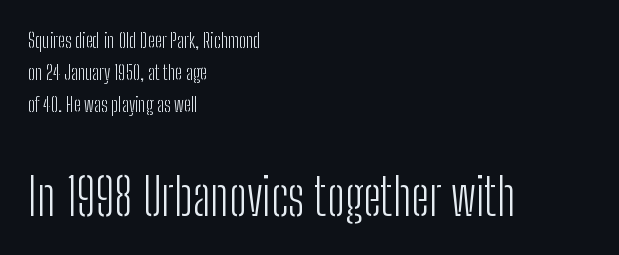
The image shows 51 px light, condensed sans-serif type, upright; set left-aligned, normal line spacing (1.6x), normal letter spacing, not underlined; the second (bottom) block is 2.55x larger; low stroke contrast and a medium x-height.
